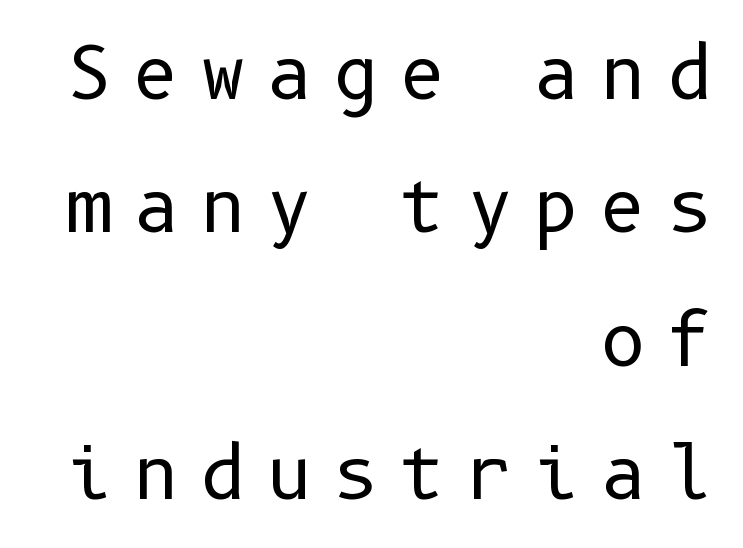
{"serif": "no", "italic": "no", "bold": "no", "weight": "regular", "width": "normal", "stroke_contrast": "low", "x_height": "medium", "underline": "no", "align": "right", "line_spacing_ratio": 1.88, "letter_spacing": "wide", "letter_spacing_em": 0.29, "glyph_px": 71}
